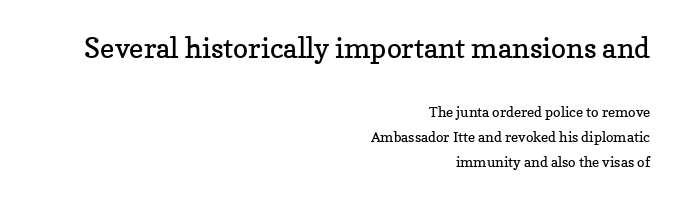
Compared with typical body copy, the letter spacing here is the same. The rag falls on the left side of this text block. The cut favours lightness, reaching ordinary text weight at its darkest. Proportional: the letters do not fall into vertical columns. I'd call this a serif setting — the letters wear small feet. The strip under each line holds only bare page.
